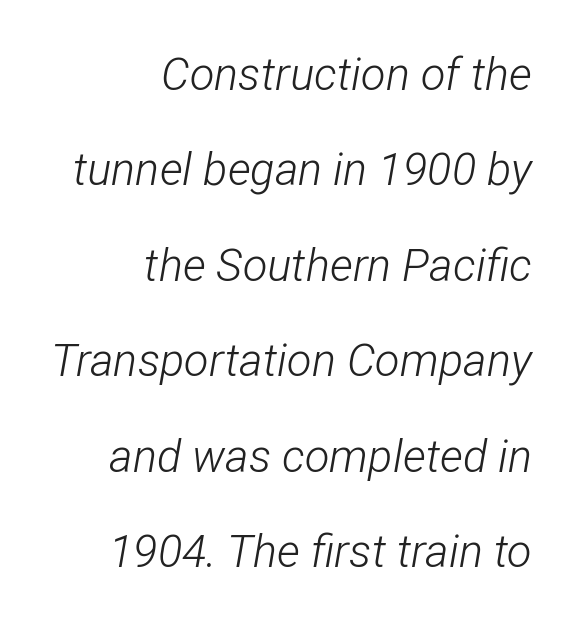
Q: Is the text bold? A: No.
Q: Is the text italic (slanted)? A: Yes, it leans right by about 12 degrees.
Q: Is the text underlined? A: No.
Q: How is the paragraph aligned? A: Right-aligned.
Q: Is the spacing between letters normal or unusually wide? A: Normal.
Q: Is the spacing between lines tight, normal or loose? A: Loose.
Q: Width (condensed, normal, or wide)? A: Condensed.
Q: Stroke contrast? A: Low.
Q: x-height? A: Medium.
Q: Monospaced? A: No.
